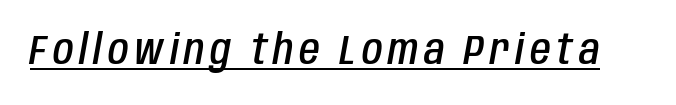
Beneath each row of characters lies a ruled line. Tall strokes in this sample are angled rather than plumb. Look at the stroke-to-counter ratio: somewhat heavy, a semibold. The face used here is proportionally spaced, like ordinary book or web type.
